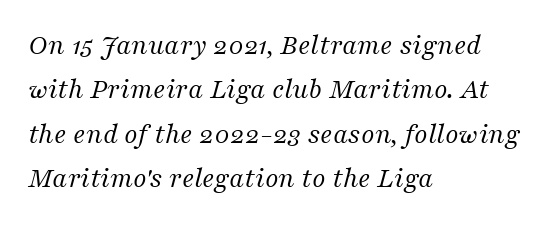
Each letter's strokes conclude with small projecting serifs. Honestly, the row spacing looks completely unremarkable. Is this a fixed-width face? No — the glyphs have proportional, varying widths. The rendering anchors every line to the left-hand side.
